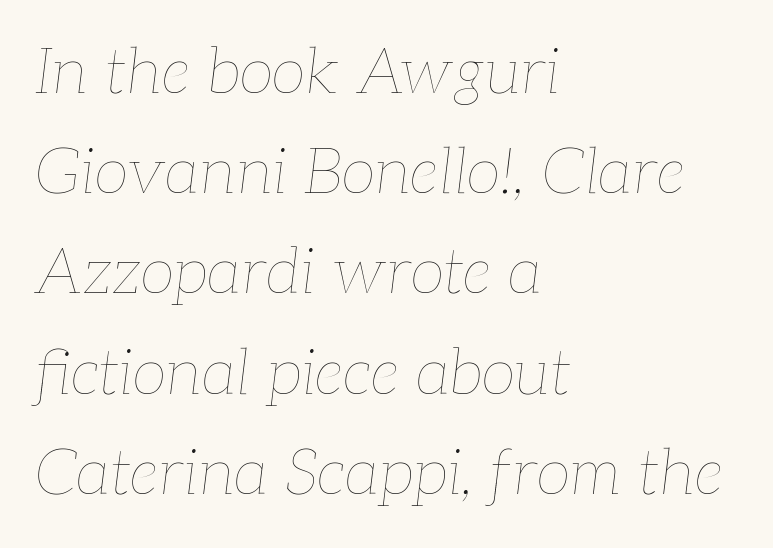
Italic: yes, the glyphs are oblique. A normal amount of white space separates one row of letters from the next. Counters stay open thanks to moderate or lighter strokes. Nobody drew a line under any word here.
